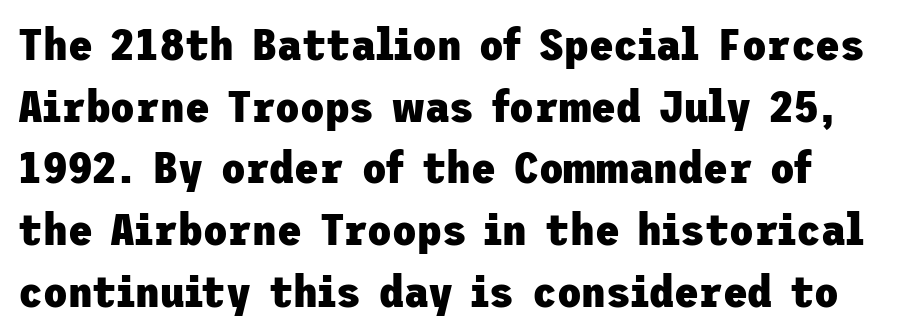
It's the straight-up-and-down kind of type. Words float on clear page, feet unadorned. Pretty heavy lettering here — definitely bold. A typesetter would call this leading conventional body-copy spacing. The tracking reads as untouched default to a designer's eye.
